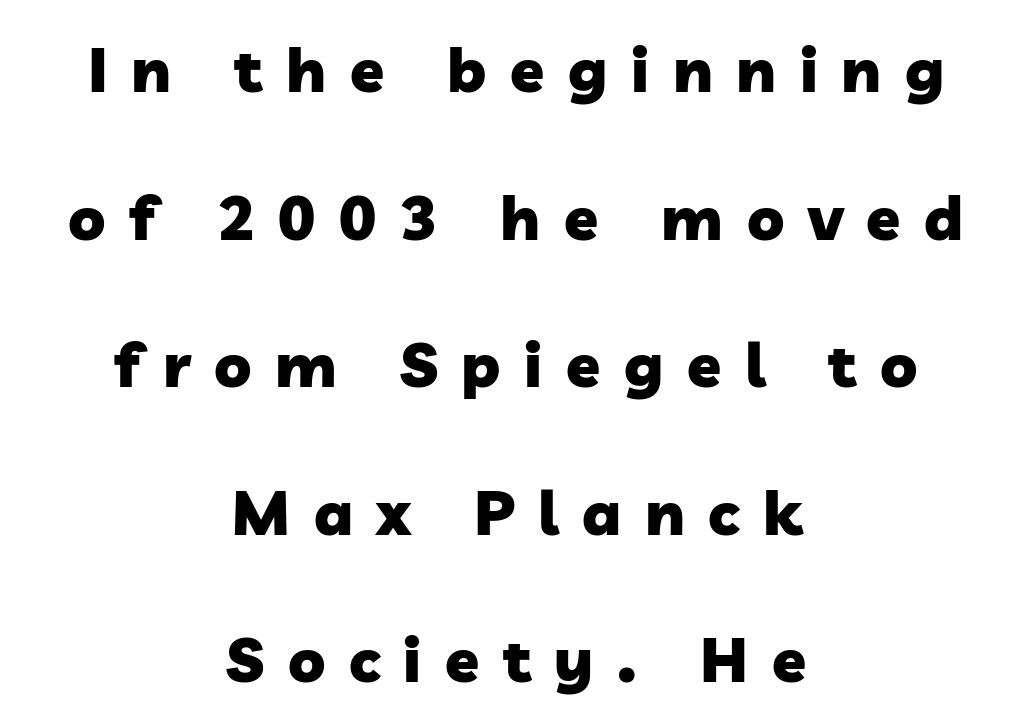
The passage shown is typed in a proportional face where columns would drift. The face used here is a sans, in the tradition of grotesques and geometrics. Short note: letters widely spaced. Loosely led — the rows are spread out. Caption: multi-line text, centered on the measure. The letters are bold, with thick, heavy strokes.
